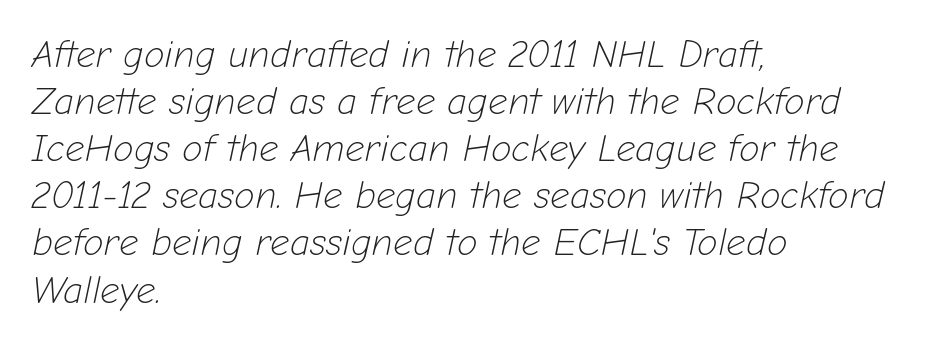
Q: Is the text bold? A: No.
Q: Is the text italic (slanted)? A: Yes, it leans right by about 12 degrees.
Q: Is the text underlined? A: No.
Q: How is the paragraph aligned? A: Left-aligned.
Q: Is the spacing between letters normal or unusually wide? A: Normal.
Q: Width (condensed, normal, or wide)? A: Normal.
Q: Stroke contrast? A: Low.
Q: x-height? A: Medium.
Q: Monospaced? A: No.
